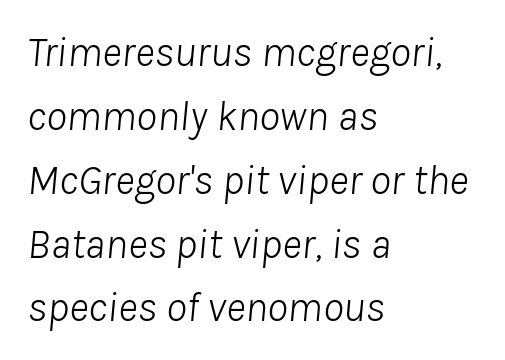
{"italic": "yes", "lean": "right", "slant_degrees": 8, "bold": "no", "weight": "light", "width": "normal", "stroke_contrast": "low", "x_height": "medium", "monospaced": "no", "underline": "no", "align": "left", "line_spacing": "normal", "line_spacing_ratio": 1.52, "letter_spacing": "normal", "letter_spacing_em": 0.0, "glyph_px": 42}
